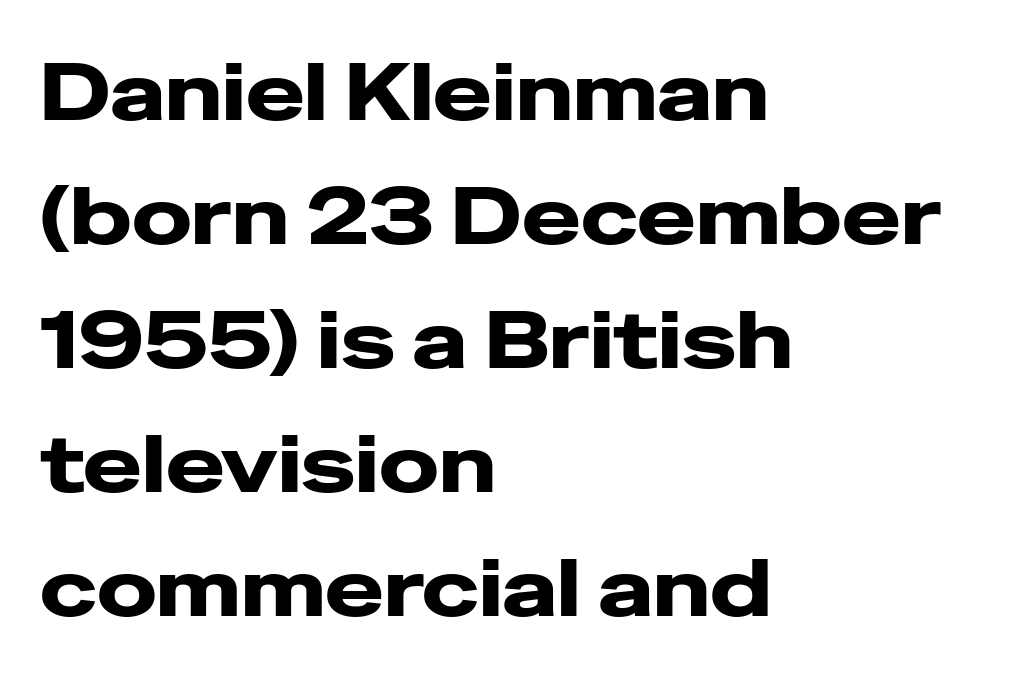
{"serif": "no", "italic": "no", "bold": "yes", "weight": "heavy", "width": "wide", "stroke_contrast": "low", "x_height": "medium", "monospaced": "no", "underline": "no", "align": "left", "line_spacing": "normal", "line_spacing_ratio": 1.57, "letter_spacing": "normal", "letter_spacing_em": 0.0, "glyph_px": 79}
